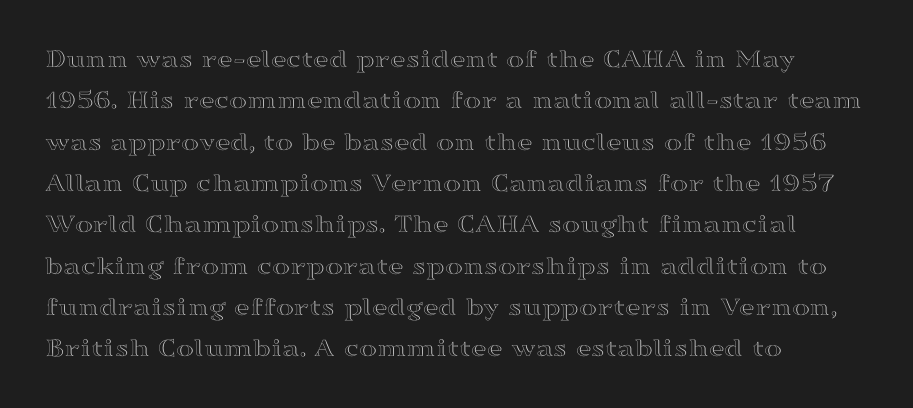
Successive baselines arrive at the customary interval. Short and long lines alike share a common starting point at left. Italic: no, the glyphs are upright roman. Short note: letters normally spaced. Quick note: underline off.
